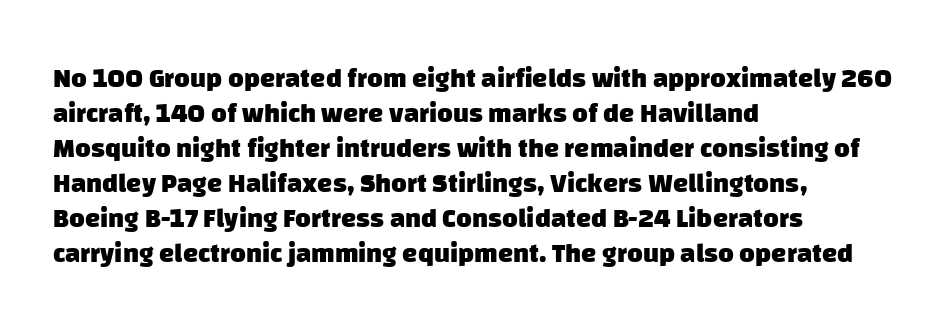
The image shows 27 px bold type; set left-aligned, normal line spacing (1.3x), normal letter spacing, not underlined.
